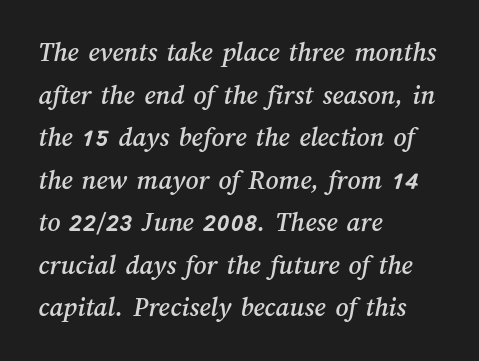
A classic flush-left, rag-right setting is used for this passage. Here the designer chose a conventional face with non-uniform glyph widths. Check the space under the baseline: it is left empty. The type is set solid horizontally, with unmodified tracking. The rendering uses a moderate line-height, typical for paragraphs.
